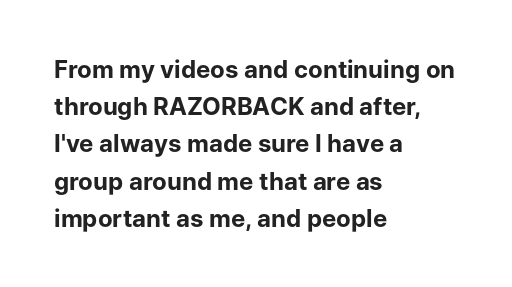
The passage shown has conventional tracking throughout. Underline: absent. The lines in this sample share a left origin and differ only in where they stop. These lines carry a lot of weight — the face is fully bold. Leading: standard. Characters remain perfectly vertical along every line.
